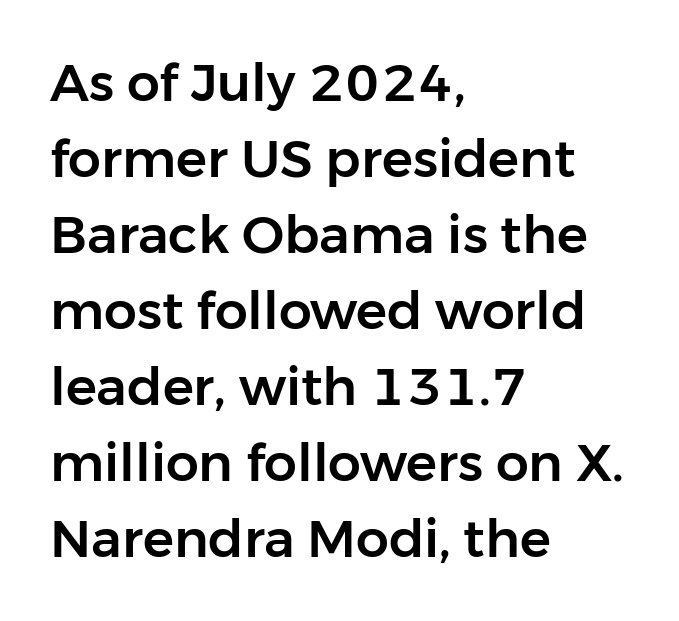
The passage shown is typed in a proportional face where columns would drift. There is no visible air inserted between adjacent glyphs. The foot of each line stays bare and open. Does the lettering tilt? It doesn't — this is upright. Check where the strokes stop: nothing finishes them off — pure sans. Casual observation: everything's shoved over to the left.
